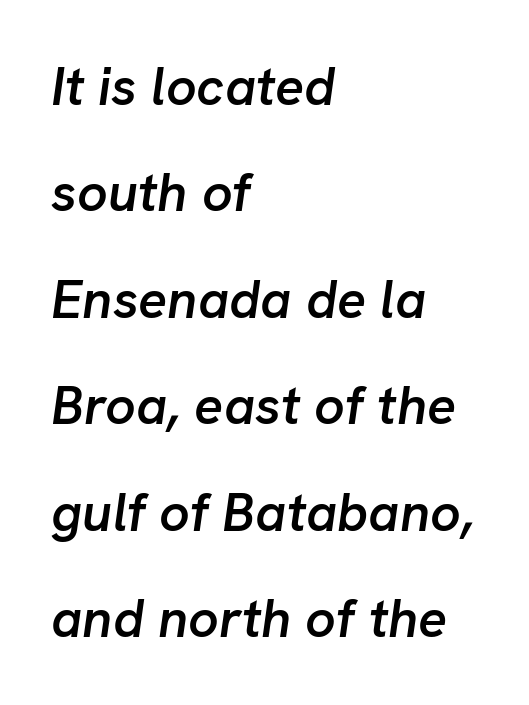
The image shows 54 px semibold type, italic (leaning right); set left-aligned, loose line spacing (1.97x), normal letter spacing, not underlined; low stroke contrast and a medium x-height.
